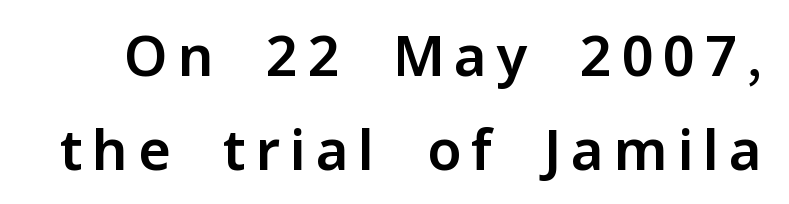
Q: Is the text italic (slanted)? A: No, it is upright.
Q: Is the typeface a serif or a sans-serif typeface? A: Sans-serif.
Q: Is the text underlined? A: No.
Q: Is the spacing between lines tight, normal or loose? A: Normal.
Q: Width (condensed, normal, or wide)? A: Normal.
Q: Stroke contrast? A: Low.
Q: x-height? A: Medium.
Q: Monospaced? A: No.
